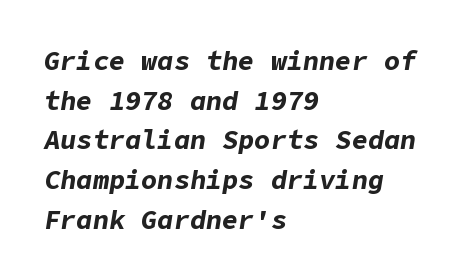
{"italic": "yes", "lean": "right", "slant_degrees": 9, "bold": "yes", "underline": "no", "align": "left", "line_spacing": "normal", "line_spacing_ratio": 1.47, "letter_spacing": "normal", "letter_spacing_em": 0.0, "glyph_px": 27}
